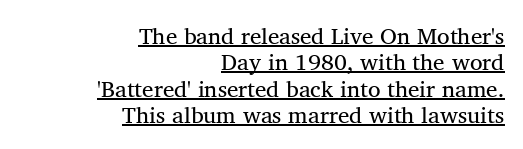
The image shows 23 px text type, upright; set right-aligned, tight line spacing (1.15x), normal letter spacing, underlined.
